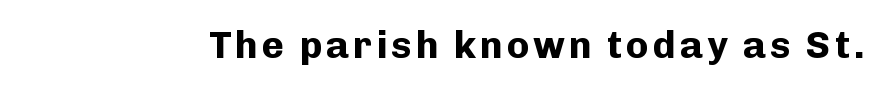
I'd describe the lettering as bold — thick and assertive. The letters carry no serifs — their stems end cleanly without finishing strokes. Looks like regular typesetting: each glyph gets only the width it needs. Italic: no, the glyphs are upright roman. The area under the type is left untouched.
